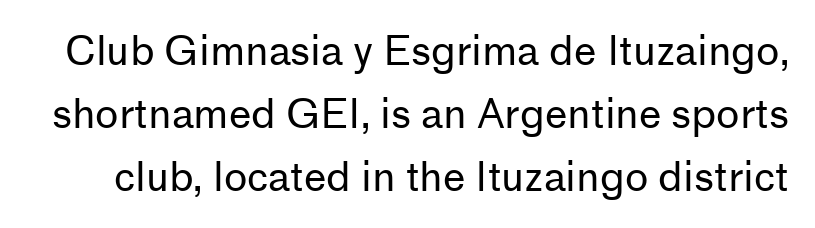
Q: Is the text bold? A: No.
Q: Is the text italic (slanted)? A: No, it is upright.
Q: Is the typeface a serif or a sans-serif typeface? A: Sans-serif.
Q: Is the text underlined? A: No.
Q: Is the spacing between letters normal or unusually wide? A: Normal.
Q: Is the spacing between lines tight, normal or loose? A: Normal.
Q: Width (condensed, normal, or wide)? A: Normal.
Q: Stroke contrast? A: Low.
Q: x-height? A: Medium.
Q: Monospaced? A: No.
